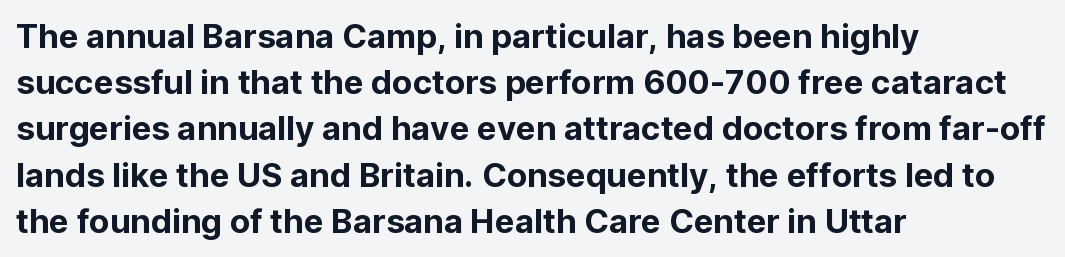
Q: Is the text italic (slanted)? A: No, it is upright.
Q: Is the typeface a serif or a sans-serif typeface? A: Sans-serif.
Q: Is the text underlined? A: No.
Q: How is the paragraph aligned? A: Left-aligned.
Q: Is the spacing between letters normal or unusually wide? A: Normal.
Q: Is the spacing between lines tight, normal or loose? A: Normal.
Q: Width (condensed, normal, or wide)? A: Normal.
Q: Stroke contrast? A: Low.
Q: x-height? A: Medium.
Q: Monospaced? A: No.
